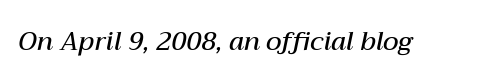
{"italic": "yes", "lean": "right", "slant_degrees": 12, "bold": "semi", "underline": "no", "letter_spacing": "normal", "letter_spacing_em": 0.0, "glyph_px": 26}
